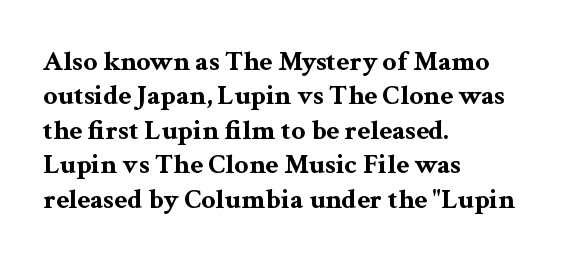
The image shows 28 px bold, wide serif type, upright; set left-aligned, line spacing 1.23x, normal letter spacing, not underlined; medium stroke contrast and a medium x-height.
